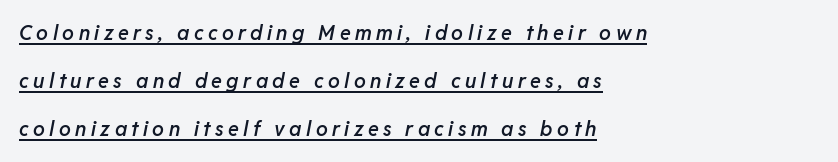
{"italic": "yes", "lean": "right", "slant_degrees": 11, "bold": "semi", "underline": "yes", "align": "left", "line_spacing": "loose", "line_spacing_ratio": 2.41, "letter_spacing": "wide", "letter_spacing_em": 0.22, "glyph_px": 20}
